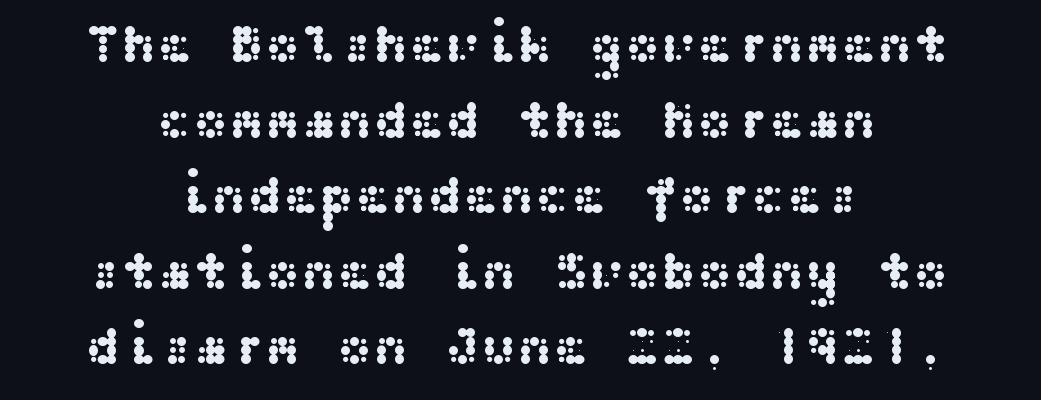
The image shows 54 px wide sans-serif type, upright; set centered, normal line spacing (1.4x), normal letter spacing, not underlined; medium stroke contrast and a medium x-height.
